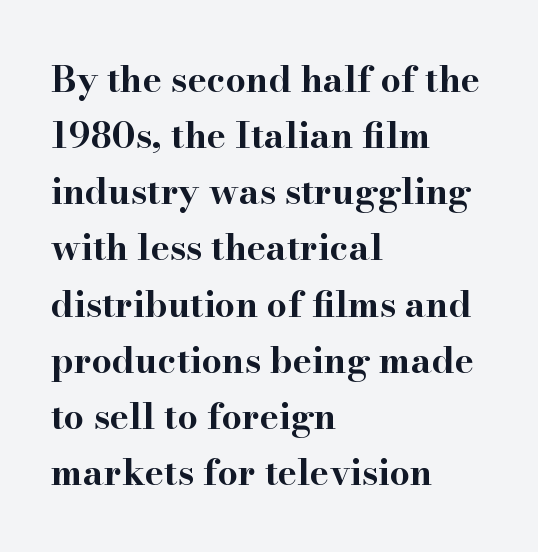
{"serif": "yes", "italic": "no", "bold": "yes", "weight": "bold", "width": "wide", "stroke_contrast": "high", "x_height": "small", "monospaced": "no", "underline": "no", "align": "left", "line_spacing": "normal", "line_spacing_ratio": 1.56, "letter_spacing": "normal", "letter_spacing_em": 0.0, "glyph_px": 36}
